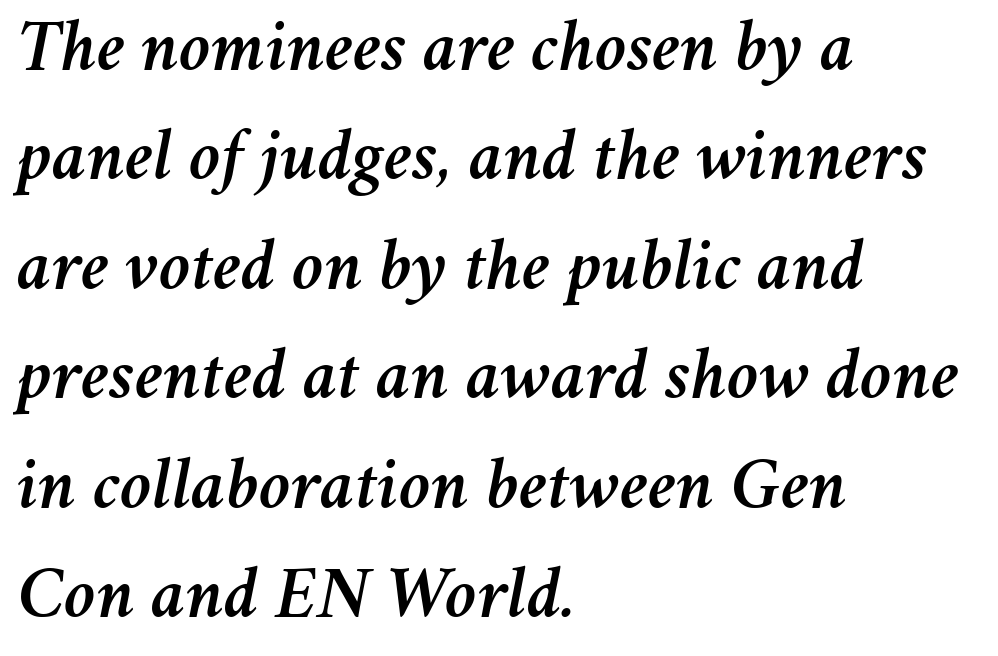
Q: Is the text italic (slanted)? A: Yes, it leans right by about 11 degrees.
Q: Is the text underlined? A: No.
Q: How is the paragraph aligned? A: Left-aligned.
Q: Is the spacing between letters normal or unusually wide? A: Normal.
Q: Is the spacing between lines tight, normal or loose? A: Normal.
Q: Width (condensed, normal, or wide)? A: Normal.
Q: Stroke contrast? A: Medium.
Q: x-height? A: Medium.
Q: Monospaced? A: No.
